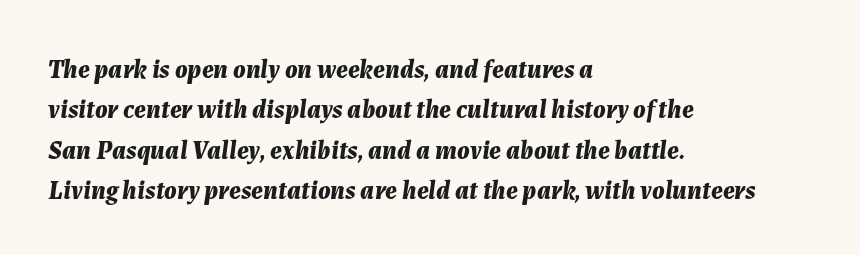
The image shows 26 px bold type, italic (leaning right); set left-aligned, normal line spacing (1.55x), normal letter spacing, not underlined.
